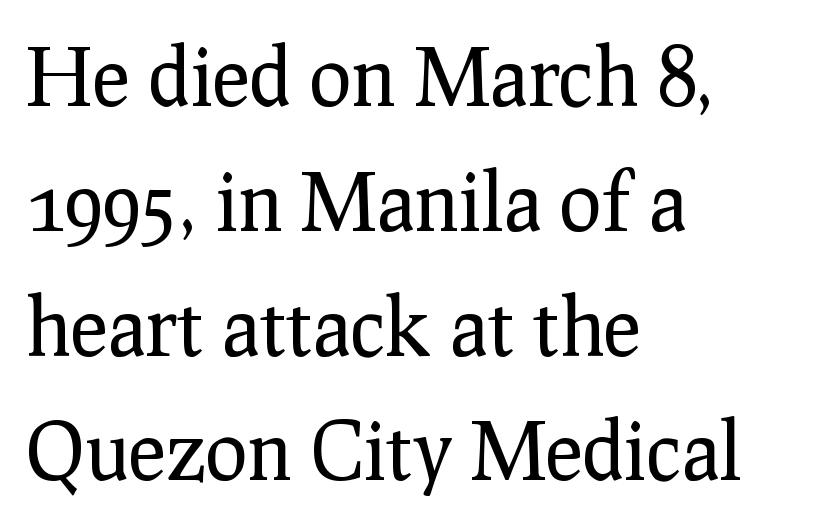
Serifs: yes, visible at the terminals of the letterforms. Here the designer chose a conventional face with non-uniform glyph widths. Interline gaps are of average width in this sample. This rendering features lettering with no underline. The type sits square on the baseline with zero lean.
